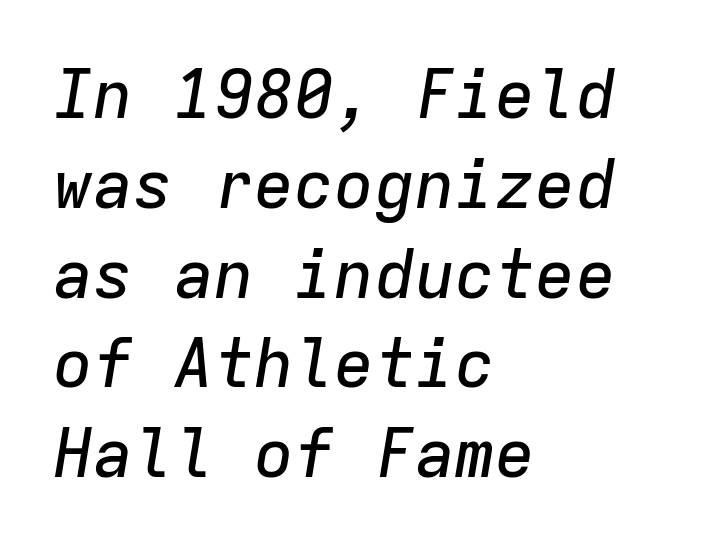
{"italic": "yes", "lean": "right", "slant_degrees": 9, "width": "normal", "stroke_contrast": "low", "x_height": "medium", "monospaced": "yes", "underline": "no", "align": "left", "line_spacing": "normal", "line_spacing_ratio": 1.34, "letter_spacing": "normal", "letter_spacing_em": 0.0, "glyph_px": 67}
